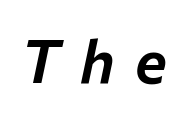
Any mark beneath the type? The region is blank. The letters are spread apart with noticeably loose tracking. Character widths vary here, with narrow letters taking less room than wide ones. Compared with ordinary roman type, these characters are visibly tilted.
